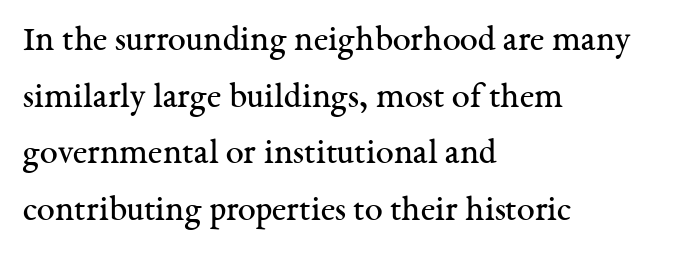
{"serif": "yes", "italic": "no", "bold": "no", "weight": "regular", "width": "normal", "stroke_contrast": "medium", "x_height": "medium", "monospaced": "no", "underline": "no", "align": "left", "line_spacing": "normal", "line_spacing_ratio": 1.57, "letter_spacing": "normal", "letter_spacing_em": 0.0, "glyph_px": 36}
